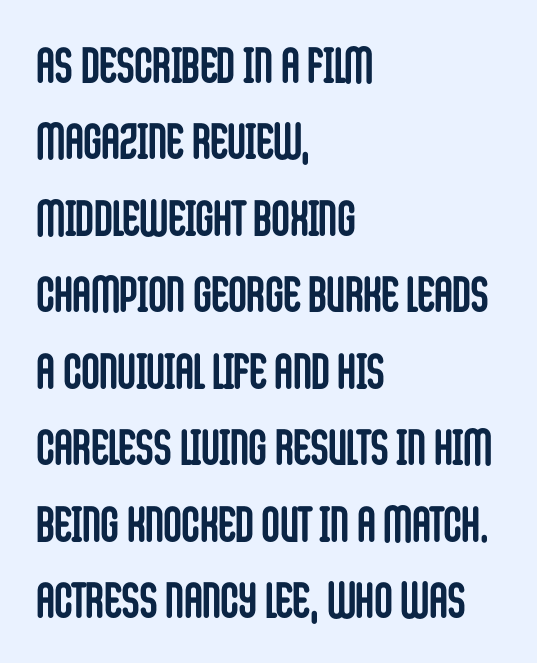
The image shows 50 px semibold, condensed sans-serif type, upright; set left-aligned, normal line spacing (1.53x), normal letter spacing, not underlined; low stroke contrast and a large x-height.
